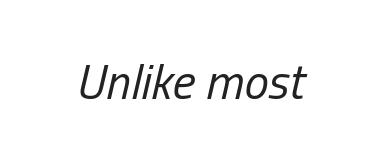
Q: Is the text bold? A: No.
Q: Is the text italic (slanted)? A: Yes, it leans right by about 13 degrees.
Q: Is the text underlined? A: No.
Q: Is the spacing between letters normal or unusually wide? A: Normal.
Q: Width (condensed, normal, or wide)? A: Condensed.
Q: Stroke contrast? A: Low.
Q: x-height? A: Medium.
Q: Monospaced? A: No.
